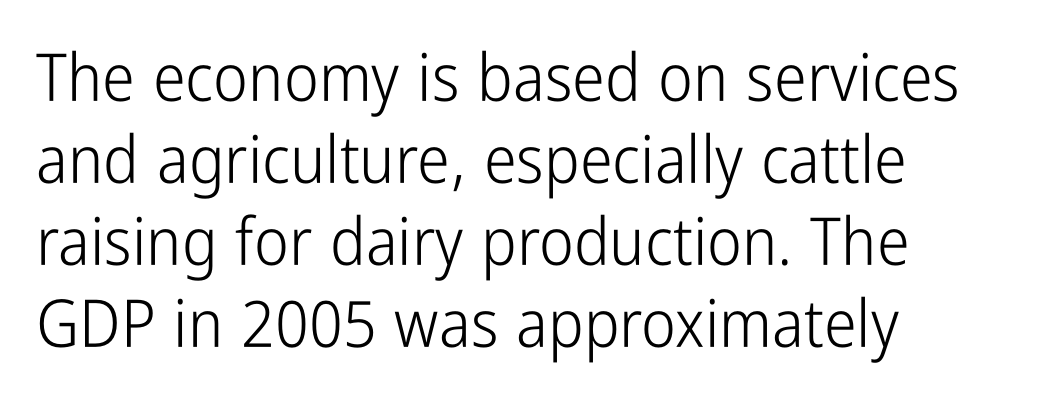
Q: Is the text bold? A: No.
Q: Is the text italic (slanted)? A: No, it is upright.
Q: Is the typeface a serif or a sans-serif typeface? A: Sans-serif.
Q: Is the text underlined? A: No.
Q: How is the paragraph aligned? A: Left-aligned.
Q: Is the spacing between letters normal or unusually wide? A: Normal.
Q: Width (condensed, normal, or wide)? A: Condensed.
Q: Stroke contrast? A: Low.
Q: x-height? A: Medium.
Q: Monospaced? A: No.
